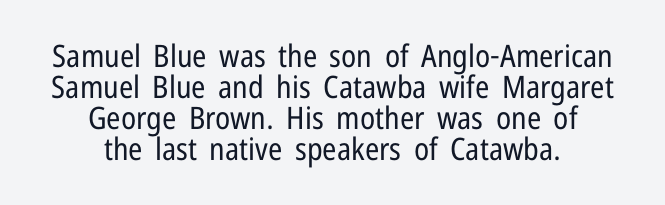
{"serif": "no", "italic": "no", "bold": "no", "weight": "regular", "width": "condensed", "stroke_contrast": "low", "x_height": "medium", "monospaced": "no", "underline": "no", "align": "center", "line_spacing": "tight", "line_spacing_ratio": 1.0, "letter_spacing": "normal", "letter_spacing_em": 0.0, "glyph_px": 31}
